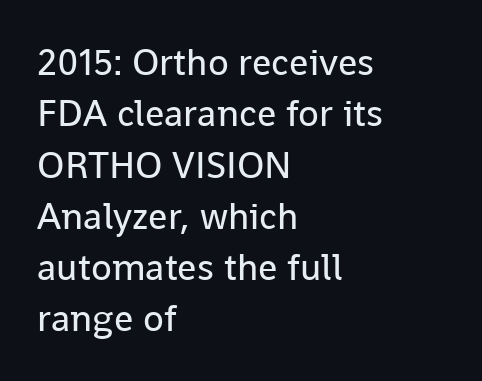
{"serif": "no", "italic": "no", "bold": "no", "weight": "regular", "width": "normal", "stroke_contrast": "low", "x_height": "medium", "monospaced": "no", "underline": "no", "align": "left", "line_spacing": "normal", "line_spacing_ratio": 1.35, "letter_spacing": "normal", "letter_spacing_em": 0.0, "glyph_px": 38}
